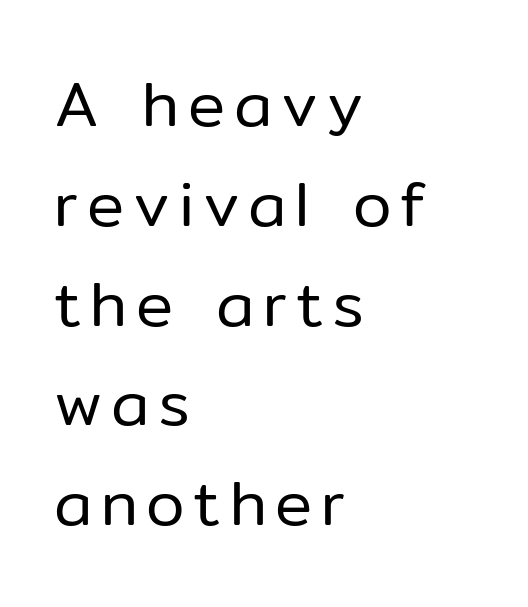
{"serif": "no", "italic": "no", "bold": "no", "weight": "regular", "width": "normal", "stroke_contrast": "low", "x_height": "medium", "monospaced": "no", "underline": "no", "align": "left", "line_spacing": "normal", "line_spacing_ratio": 1.61, "glyph_px": 62}
